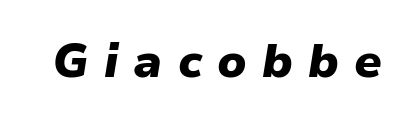
The image shows 47 px heavy type, italic (leaning right); set unusually wide letter spacing (+0.32 em), not underlined; low stroke contrast and a medium x-height.
